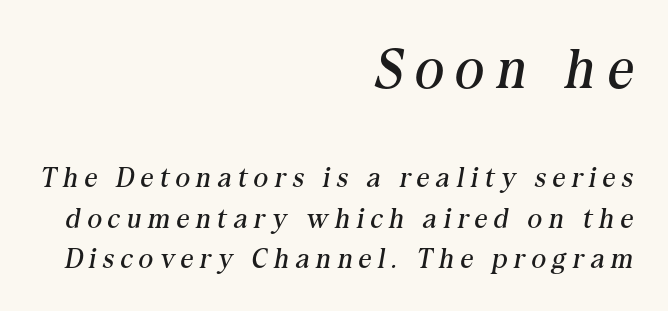
Type without underlining. Little horizontal feet cap the strokes, marking this as serif type. Quick note: interline space is typical. The ragged edge is on the left, which tells us the setting is flush right.
